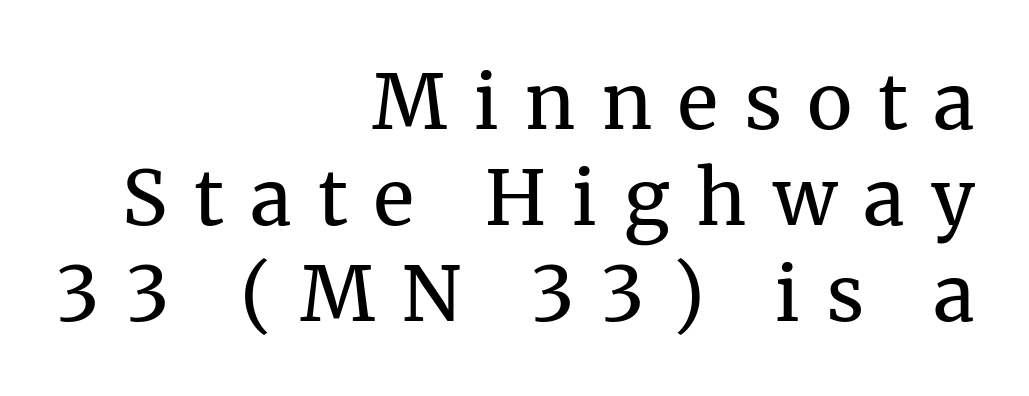
Q: Is the text bold? A: No.
Q: Is the text italic (slanted)? A: No, it is upright.
Q: Is the typeface a serif or a sans-serif typeface? A: Serif.
Q: Is the text underlined? A: No.
Q: How is the paragraph aligned? A: Right-aligned.
Q: Is the spacing between letters normal or unusually wide? A: Unusually wide.
Q: Is the spacing between lines tight, normal or loose? A: Normal.
Q: Width (condensed, normal, or wide)? A: Normal.
Q: Stroke contrast? A: Medium.
Q: x-height? A: Medium.
Q: Monospaced? A: No.
